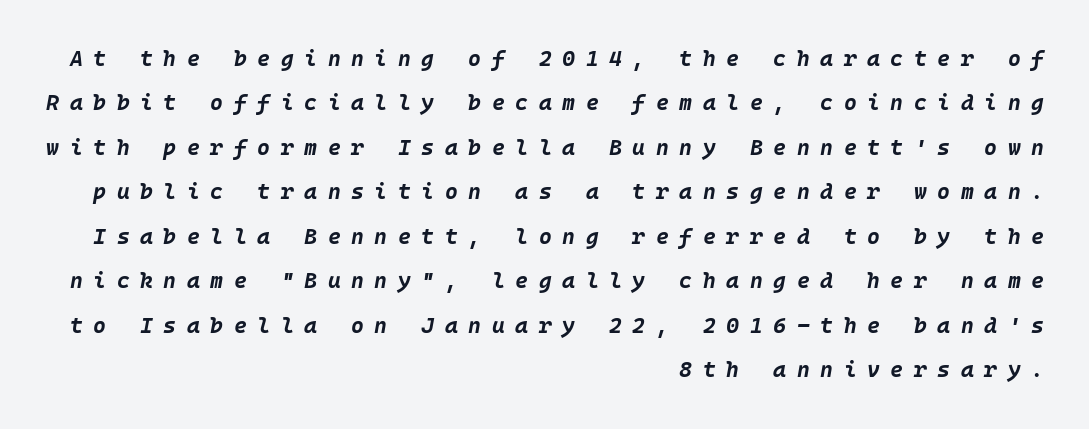
The image shows 22 px bold type, italic (leaning right); set right-aligned, loose line spacing (2.02x), unusually wide letter spacing (+0.48 em), not underlined.
